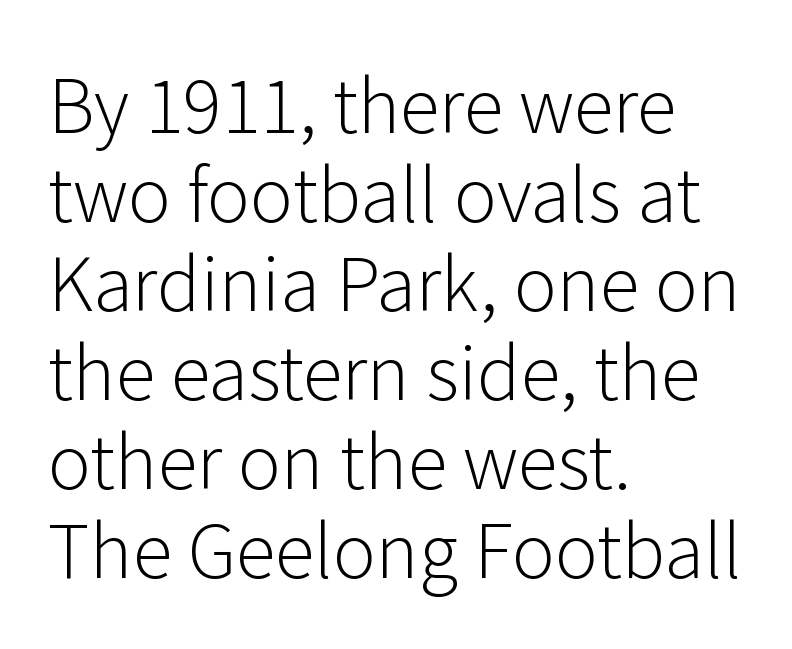
{"serif": "no", "italic": "no", "bold": "no", "weight": "light", "width": "normal", "stroke_contrast": "low", "x_height": "medium", "monospaced": "no", "underline": "no", "align": "left", "line_spacing_ratio": 1.22, "letter_spacing": "normal", "letter_spacing_em": 0.0, "glyph_px": 73}
